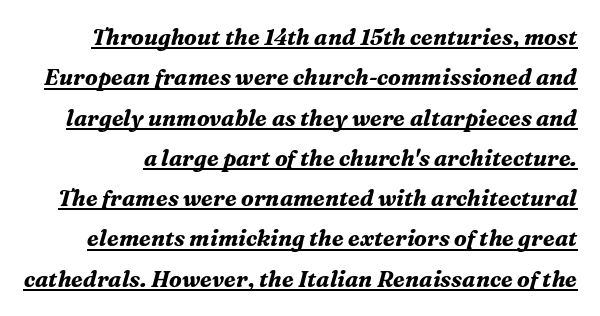
The image shows 22 px bold type, italic (leaning right); set line spacing 1.83x, normal letter spacing, underlined.
